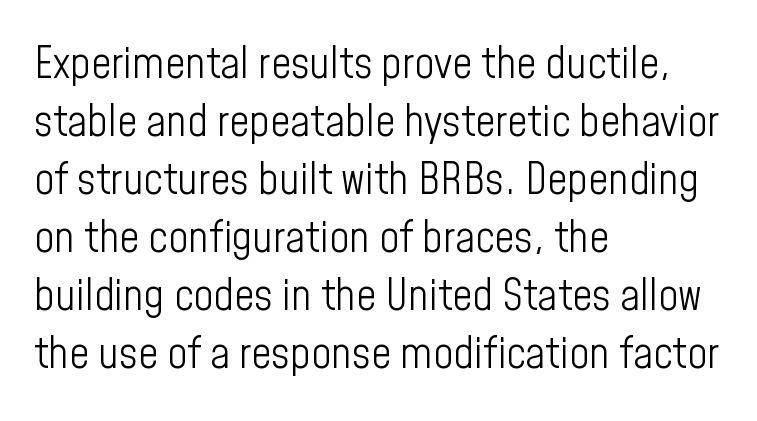
Q: Is the text bold? A: No.
Q: Is the text italic (slanted)? A: No, it is upright.
Q: Is the typeface a serif or a sans-serif typeface? A: Sans-serif.
Q: Is the text underlined? A: No.
Q: How is the paragraph aligned? A: Left-aligned.
Q: Is the spacing between letters normal or unusually wide? A: Normal.
Q: Is the spacing between lines tight, normal or loose? A: Normal.
Q: Width (condensed, normal, or wide)? A: Condensed.
Q: Stroke contrast? A: Low.
Q: x-height? A: Medium.
Q: Monospaced? A: No.
